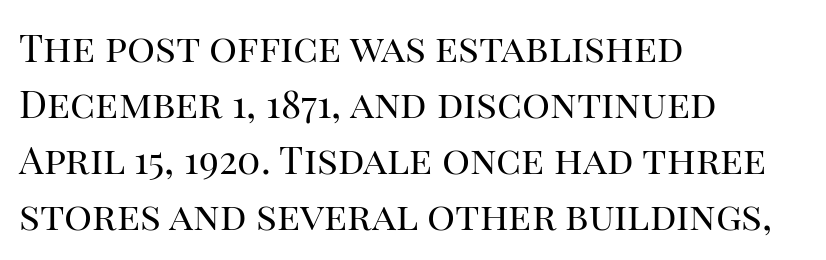
{"serif": "yes", "italic": "no", "bold": "no", "weight": "regular", "width": "normal", "stroke_contrast": "high", "x_height": "large", "monospaced": "no", "underline": "no", "align": "left", "line_spacing": "normal", "line_spacing_ratio": 1.44, "letter_spacing": "normal", "letter_spacing_em": 0.0, "glyph_px": 39}
